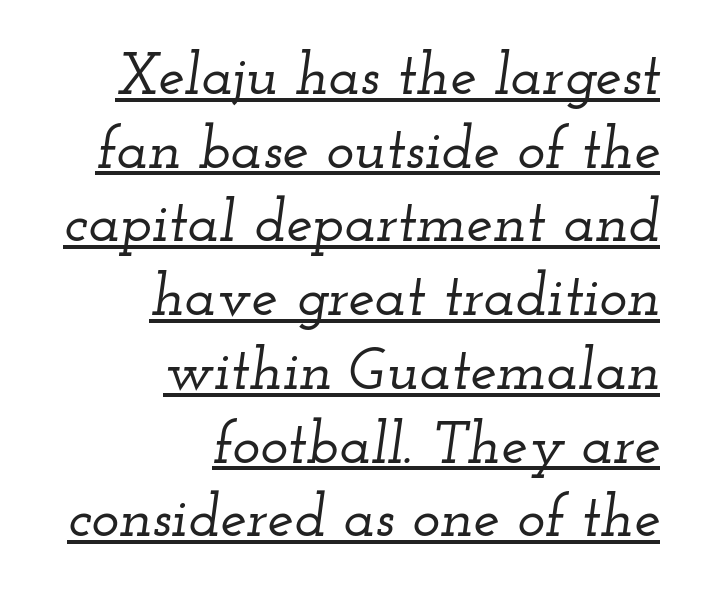
Q: Is the text italic (slanted)? A: Yes, it leans right by about 12 degrees.
Q: Is the typeface a serif or a sans-serif typeface? A: Serif.
Q: Is the text underlined? A: Yes.
Q: How is the paragraph aligned? A: Right-aligned.
Q: Is the spacing between letters normal or unusually wide? A: Normal.
Q: Is the spacing between lines tight, normal or loose? A: Normal.
Q: Width (condensed, normal, or wide)? A: Wide.
Q: Stroke contrast? A: Low.
Q: x-height? A: Small.
Q: Monospaced? A: No.
